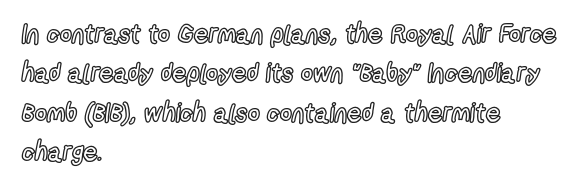
The image shows 26 px text type; set left-aligned, normal line spacing (1.51x), normal letter spacing, not underlined.
